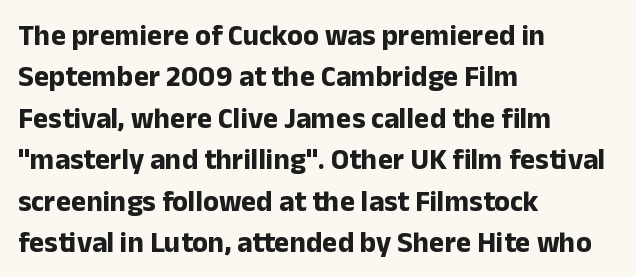
Layout note: lines flush left. Ordinary non-slanted type is in use. Look at the bottom of the vertical strokes: they stop flat, with no serifs. The letters sit at their default tracking, neither squeezed nor spread. Quick note: underline off.
